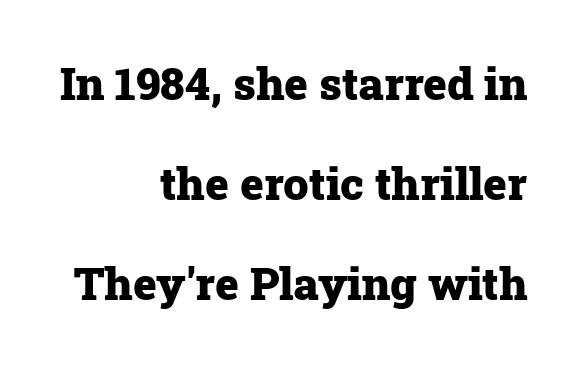
{"serif": "yes", "italic": "no", "bold": "yes", "weight": "heavy", "width": "normal", "stroke_contrast": "low", "x_height": "medium", "monospaced": "no", "underline": "no", "align": "right", "line_spacing": "loose", "line_spacing_ratio": 2.22, "letter_spacing": "normal", "letter_spacing_em": 0.0, "glyph_px": 45}
